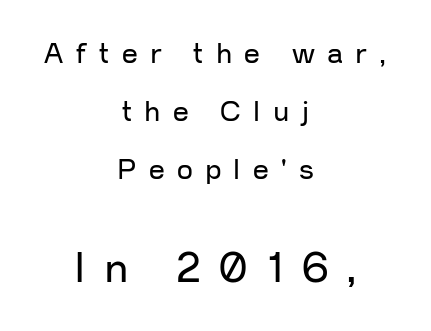
Q: Is the text bold? A: No.
Q: Is the text italic (slanted)? A: No, it is upright.
Q: Is the typeface a serif or a sans-serif typeface? A: Sans-serif.
Q: Is the text underlined? A: No.
Q: How is the paragraph aligned? A: Centered.
Q: Is the spacing between letters normal or unusually wide? A: Unusually wide.
Q: Is the spacing between lines tight, normal or loose? A: Loose.
Q: Which block of text is set in a larger size, the first (top) or the second (bottom)? A: The second (bottom) one.
Q: Width (condensed, normal, or wide)? A: Normal.
Q: Stroke contrast? A: Low.
Q: x-height? A: Medium.
Q: Monospaced? A: No.
